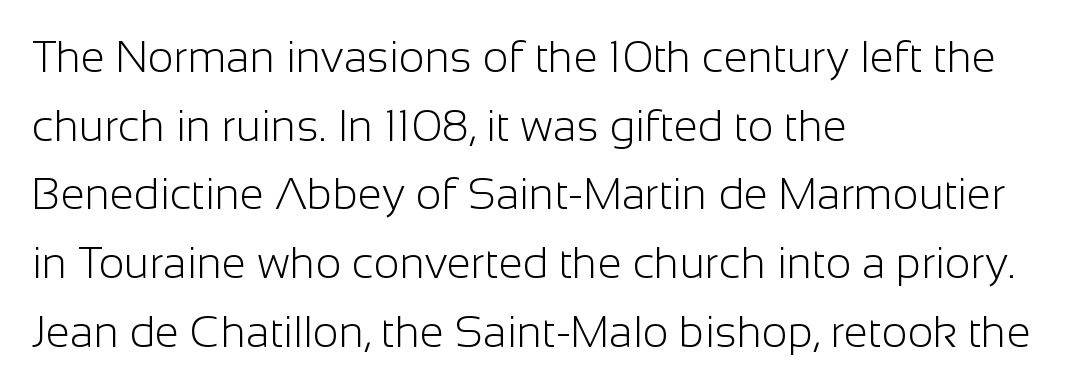
What's the leading like? Ordinary, nothing unusual. This sample has the flowing, uneven cadence of proportional lettering. This is the regular roman posture of the typeface. A typesetter would call this zero additional tracking. A quiet, ordinary-to-light weight characterises the typeface. Horizontally, the lines are justified to the leading edge only.
